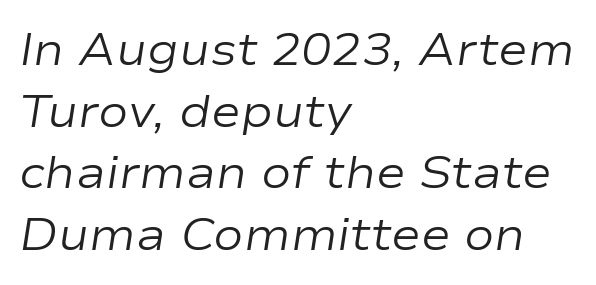
The image shows 45 px regular-weight, wide type, italic (leaning right); set left-aligned, normal line spacing (1.37x), normal letter spacing, not underlined; low stroke contrast and a medium x-height.
